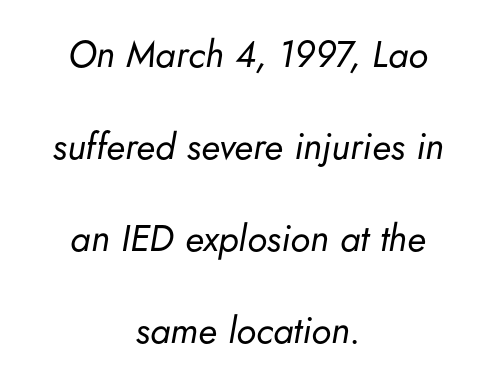
{"italic": "yes", "lean": "right", "slant_degrees": 5, "bold": "no", "weight": "regular", "width": "normal", "stroke_contrast": "low", "x_height": "small", "monospaced": "no", "underline": "no", "align": "center", "line_spacing": "loose", "line_spacing_ratio": 2.49, "letter_spacing": "normal", "letter_spacing_em": 0.0, "glyph_px": 37}
